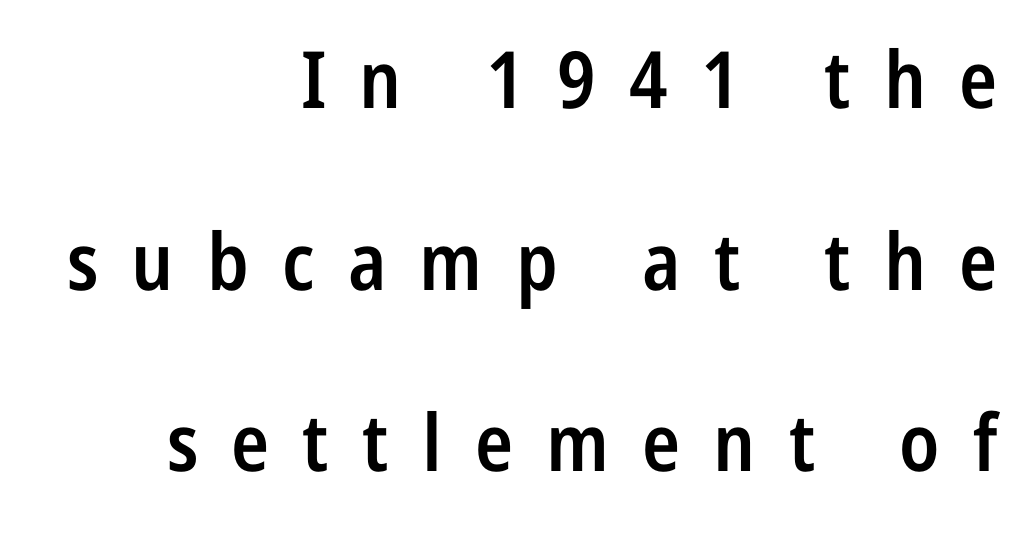
Glyph-to-glyph distance is far greater than everyday printed text. This sample has the flowing, uneven cadence of proportional lettering. Summary of weight: moderately heavy, a semibold. Visually the block forms a straight wall on the right and a jagged coastline on the left. In terms of leading, this rendering errs on the spacious side.
